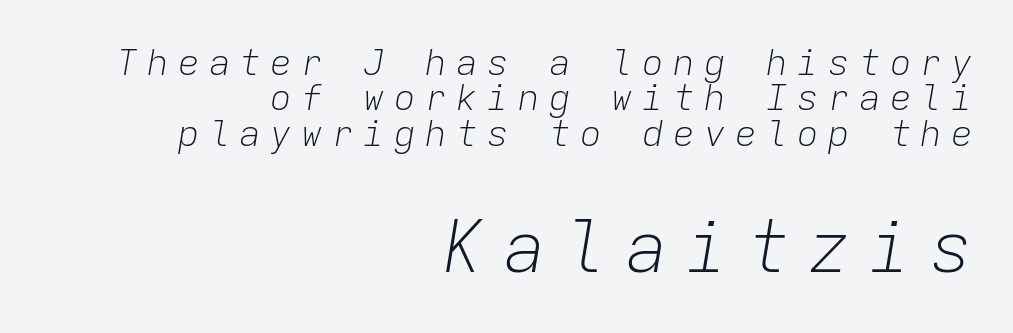
Visually, the bottom section dominates because its glyphs are scaled up. Students, note that the glyphs here are deliberately spaced far apart. Where is the straight margin? On the right. Weight: in the light-to-regular range. Successive baselines arrive quickly, one right under another.
